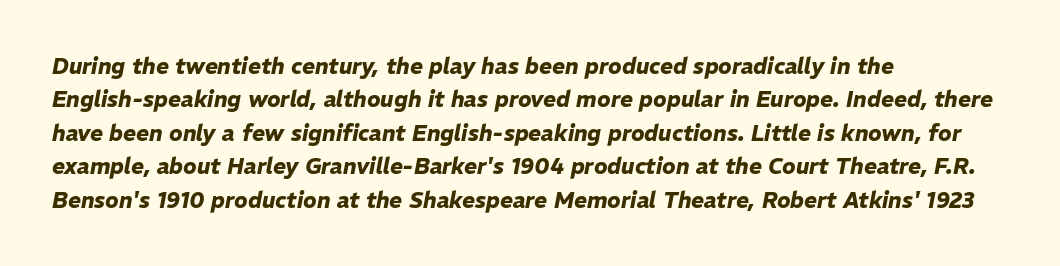
The image shows 22 px bold type, italic (leaning right); set left-aligned, normal line spacing (1.52x), normal letter spacing, not underlined.
